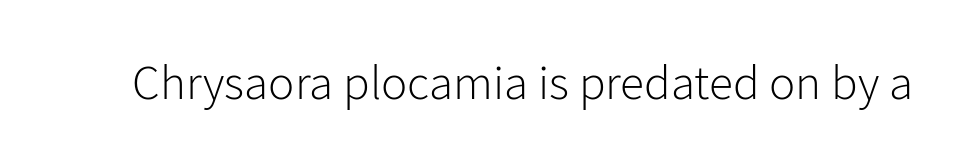
Ink coverage per letter is moderate at most. The glyphs are unaccompanied by any horizontal stroke below them. This is the regular roman posture of the typeface. Letter spacing: default.
